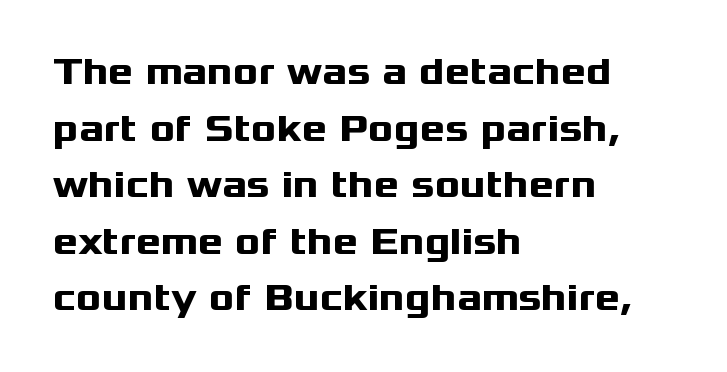
The image shows 38 px heavy, wide sans-serif type, upright; set left-aligned, normal line spacing (1.49x), normal letter spacing, not underlined; medium stroke contrast and a medium x-height.
